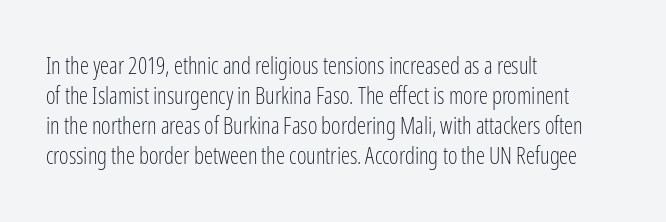
Teacher's note: observe the even left margin — that is flush-left alignment. Does extra space separate the letters? No, they use regular spacing. In terms of posture, this sample is upright. The glyphs are unaccompanied by any horizontal stroke below them. The lines sit at an ordinary, default distance from one another.
